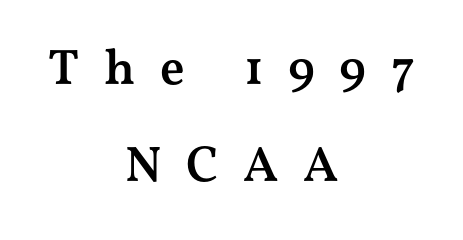
{"serif": "yes", "italic": "no", "bold": "semi", "weight": "semibold", "width": "wide", "stroke_contrast": "medium", "x_height": "medium", "monospaced": "no", "underline": "no", "align": "center", "line_spacing": "loose", "line_spacing_ratio": 1.94, "letter_spacing": "wide", "letter_spacing_em": 0.49, "glyph_px": 50}
